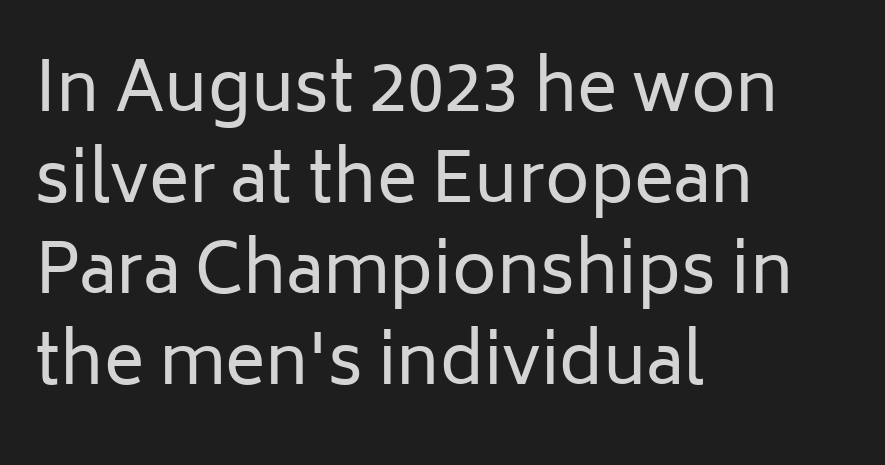
Q: Is the text bold? A: No.
Q: Is the text italic (slanted)? A: No, it is upright.
Q: Is the typeface a serif or a sans-serif typeface? A: Sans-serif.
Q: Is the text underlined? A: No.
Q: How is the paragraph aligned? A: Left-aligned.
Q: Is the spacing between letters normal or unusually wide? A: Normal.
Q: Is the spacing between lines tight, normal or loose? A: Normal.
Q: Width (condensed, normal, or wide)? A: Normal.
Q: Stroke contrast? A: Low.
Q: x-height? A: Medium.
Q: Monospaced? A: No.
